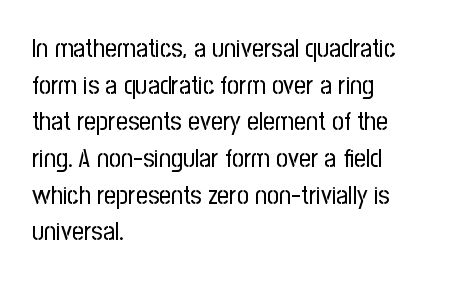
The image shows 26 px text type, upright; set left-aligned, normal line spacing (1.41x), normal letter spacing, not underlined.
